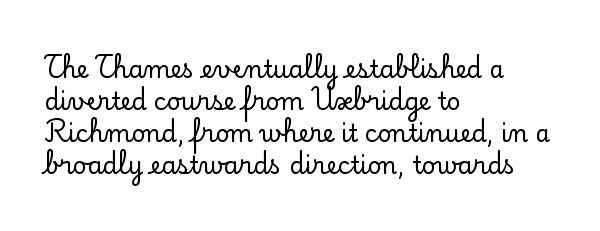
Q: Is the text italic (slanted)? A: No, it is upright.
Q: Is the text underlined? A: No.
Q: How is the paragraph aligned? A: Left-aligned.
Q: Is the spacing between letters normal or unusually wide? A: Normal.
Q: Is the spacing between lines tight, normal or loose? A: Normal.
